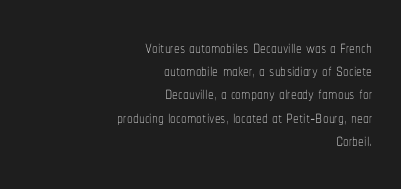
Q: Is the text bold? A: No.
Q: Is the text italic (slanted)? A: No, it is upright.
Q: Is the text underlined? A: No.
Q: How is the paragraph aligned? A: Right-aligned.
Q: Is the spacing between letters normal or unusually wide? A: Normal.
Q: Is the spacing between lines tight, normal or loose? A: Tight.
